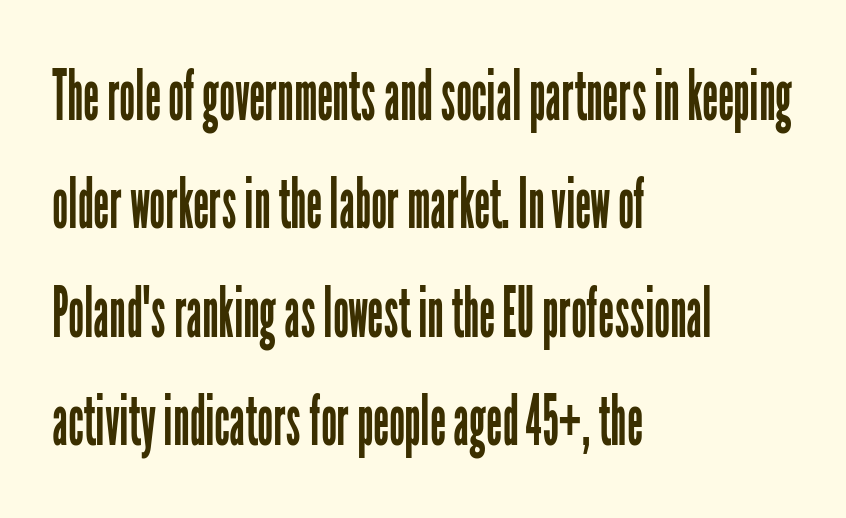
{"serif": "no", "italic": "no", "bold": "no", "weight": "regular", "width": "condensed", "stroke_contrast": "low", "x_height": "medium", "monospaced": "no", "underline": "no", "align": "left", "line_spacing": "normal", "line_spacing_ratio": 1.55, "letter_spacing": "normal", "letter_spacing_em": 0.0, "glyph_px": 70}
